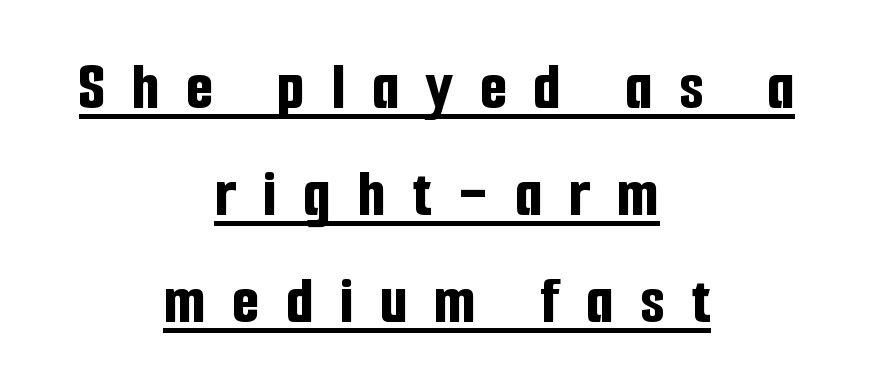
Q: Is the text bold? A: Yes.
Q: Is the text italic (slanted)? A: No, it is upright.
Q: Is the typeface a serif or a sans-serif typeface? A: Sans-serif.
Q: Is the text underlined? A: Yes.
Q: How is the paragraph aligned? A: Centered.
Q: Is the spacing between letters normal or unusually wide? A: Unusually wide.
Q: Is the spacing between lines tight, normal or loose? A: Normal.
Q: Width (condensed, normal, or wide)? A: Condensed.
Q: Stroke contrast? A: Low.
Q: x-height? A: Medium.
Q: Monospaced? A: No.
